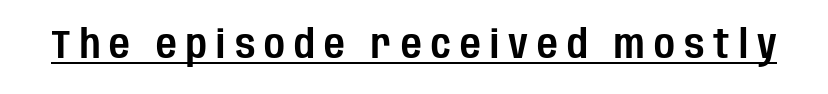
The image shows 40 px condensed sans-serif type, upright; set unusually wide letter spacing (+0.23 em), underlined; low stroke contrast and a large x-height.
